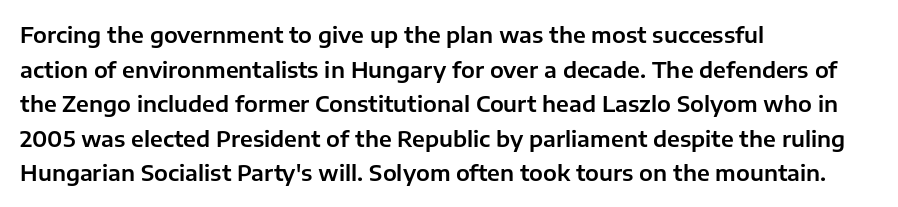
The setting favours the left margin, as ordinary paragraphs usually do. The letters stand straight up with perfectly vertical stems. Baseline-to-baseline distance is the conventional proportion of letter height. Beneath every word, the page is bare. Is the letter spacing exaggerated? No — it looks like the ordinary default.
